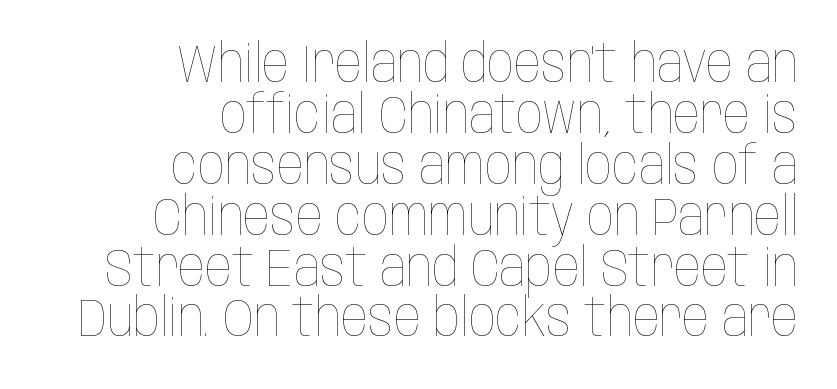
{"italic": "no", "bold": "no", "weight": "thin", "width": "condensed", "stroke_contrast": "low", "x_height": "large", "monospaced": "no", "underline": "no", "align": "right", "line_spacing": "tight", "line_spacing_ratio": 0.96, "letter_spacing": "normal", "letter_spacing_em": 0.0, "glyph_px": 53}
